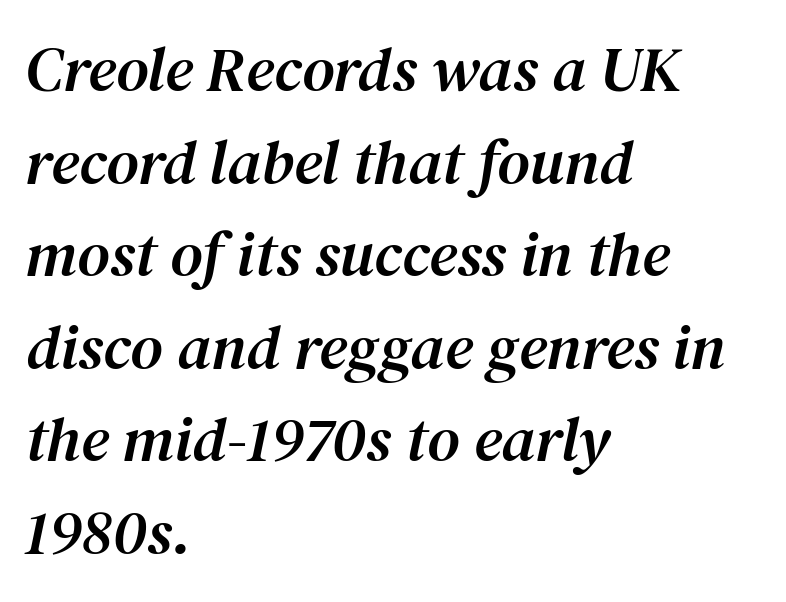
Between one letter and the next there's only the usual sliver of space. When letters slant like this, we call the style italic. How would I describe the line gaps? Plain and ordinary. Descender tails drop into unmarked territory.
